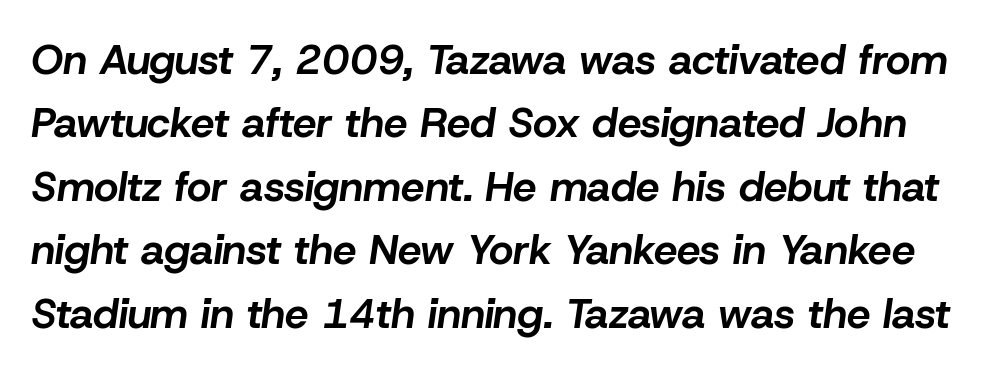
Q: Is the text bold? A: Yes.
Q: Is the text italic (slanted)? A: Yes, it leans right by about 8 degrees.
Q: Is the text underlined? A: No.
Q: Is the spacing between letters normal or unusually wide? A: Normal.
Q: Is the spacing between lines tight, normal or loose? A: Normal.
Q: Width (condensed, normal, or wide)? A: Normal.
Q: Stroke contrast? A: Low.
Q: x-height? A: Medium.
Q: Monospaced? A: No.
